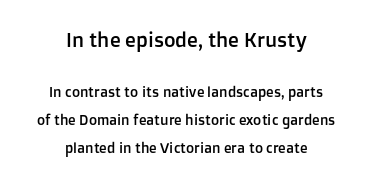
The earlier block is typeset at a bigger size than the later block. Do the letters lean? They stand straight. This rendering features lettering with no underline. Does extra space separate the letters? No, they use regular spacing. The lines in this sample share a center point and differ in where they start and stop. Is there much room between lines? Yes — plenty of vertical air separates them.
